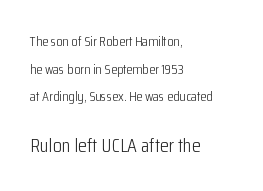
Posture: straight, roman, zero tilt. Short note: letters normally spaced. The glyphs are unaccompanied by any horizontal stroke below them. Larger block? The one below; the one above is distinctly smaller. The face looks like a standard text weight, possibly lighter.
